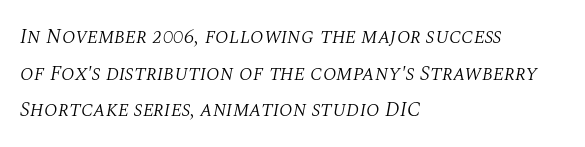
{"italic": "yes", "lean": "right", "slant_degrees": 10, "bold": "no", "underline": "no", "align": "left", "line_spacing_ratio": 1.74, "letter_spacing": "normal", "letter_spacing_em": 0.0, "glyph_px": 21}
